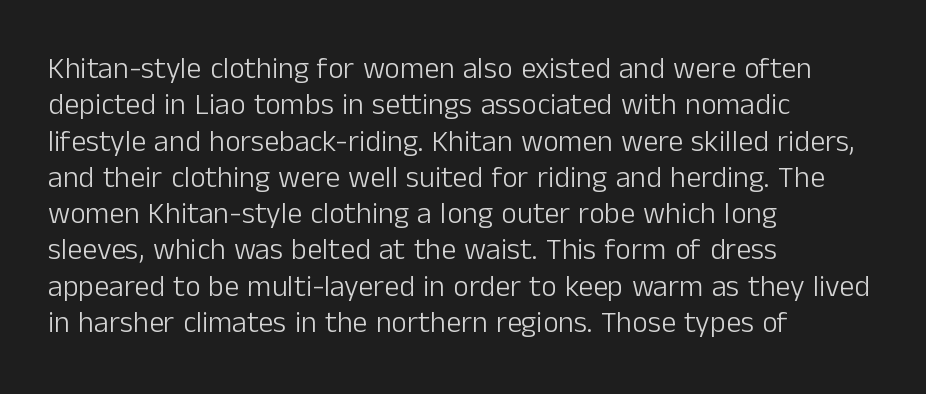
The image shows 30 px light sans-serif type, upright; set left-aligned, line spacing 1.21x, normal letter spacing, not underlined; low stroke contrast and a medium x-height.
